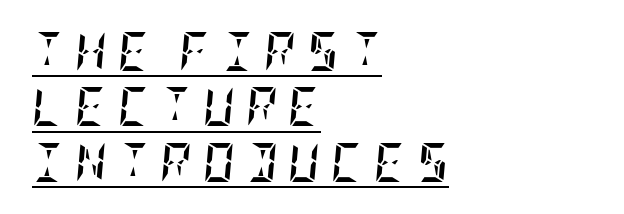
Is there an underline? Yes — a line sits under the letters. Display-style spreading of the glyphs; the letterfit is very open. Summary of weight: heavy, a full bold. The rendering applies a slant to the glyphs. Whoever set this chose a conventional vertical rhythm.
